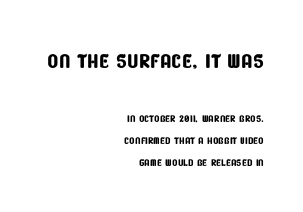
Q: Is the typeface a serif or a sans-serif typeface? A: Sans-serif.
Q: Is the text underlined? A: No.
Q: How is the paragraph aligned? A: Right-aligned.
Q: Is the spacing between letters normal or unusually wide? A: Normal.
Q: Is the spacing between lines tight, normal or loose? A: Normal.
Q: Which block of text is set in a larger size, the first (top) or the second (bottom)? A: The first (top) one.
Q: Width (condensed, normal, or wide)? A: Condensed.
Q: Stroke contrast? A: Low.
Q: x-height? A: Large.
Q: Monospaced? A: No.
